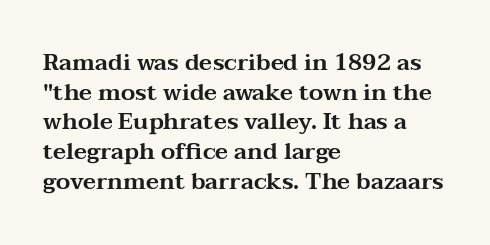
{"italic": "no", "underline": "no", "align": "left", "line_spacing": "normal", "line_spacing_ratio": 1.29, "letter_spacing": "normal", "letter_spacing_em": 0.0, "glyph_px": 23}
